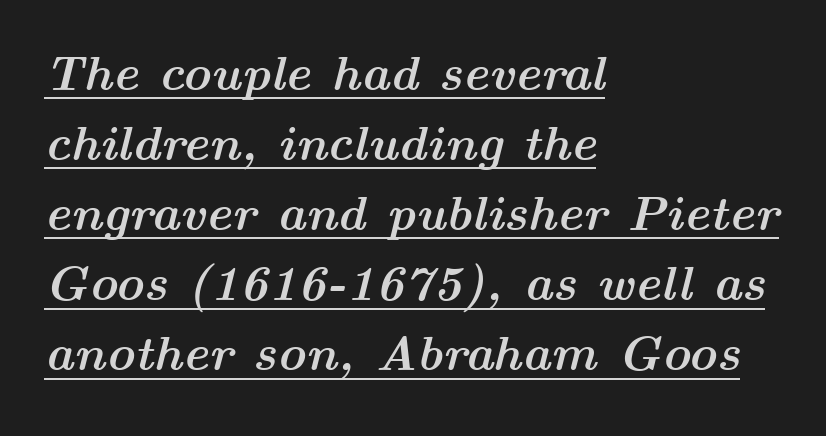
The image shows 49 px semibold, wide type, italic (leaning right); set left-aligned, normal line spacing (1.43x), normal letter spacing, underlined; medium stroke contrast and a medium x-height.
